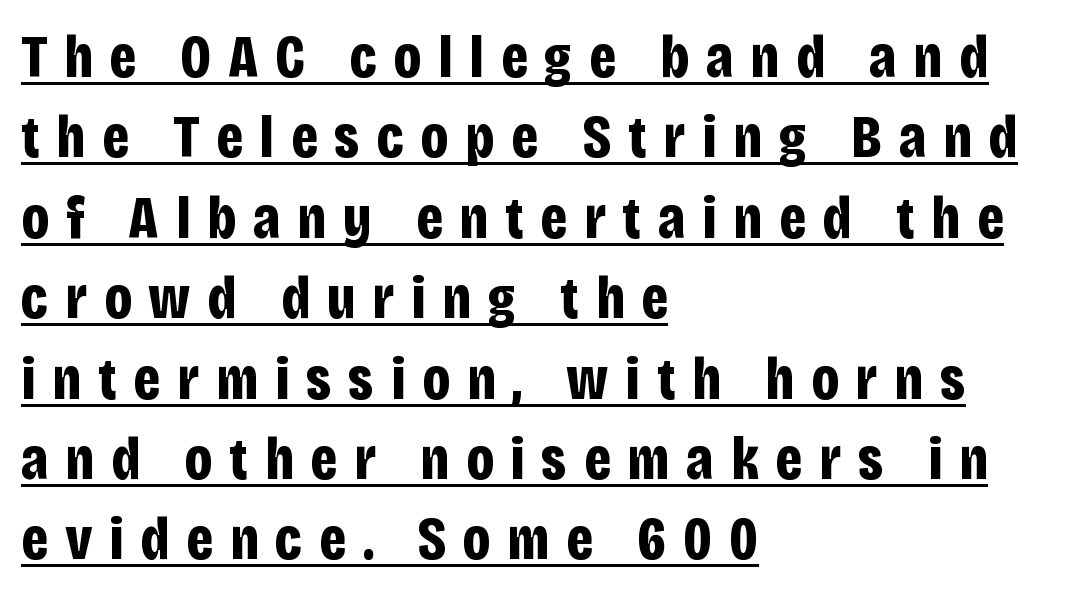
{"serif": "no", "italic": "no", "bold": "yes", "weight": "bold", "width": "condensed", "stroke_contrast": "low", "x_height": "large", "monospaced": "no", "underline": "yes", "align": "left", "line_spacing": "normal", "line_spacing_ratio": 1.34, "letter_spacing": "wide", "letter_spacing_em": 0.28, "glyph_px": 60}
